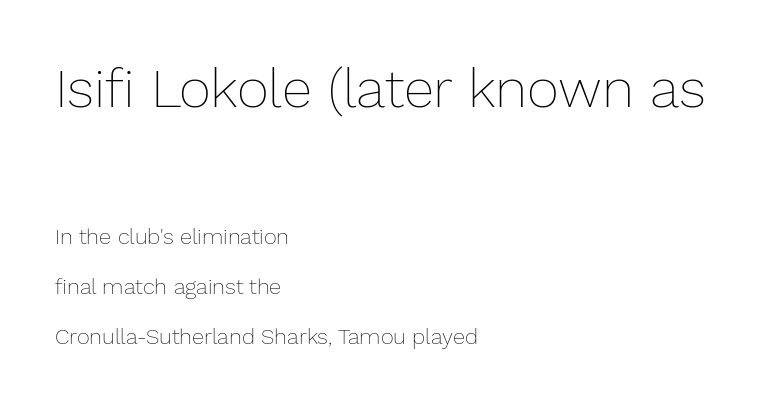
Short note: letters normally spaced. Is the type heavy? It reads as light-to-regular instead. Each new line begins a long way beneath the previous one. All the whitespace from short lines collects on the right. The specimen reads as upright at a glance.
